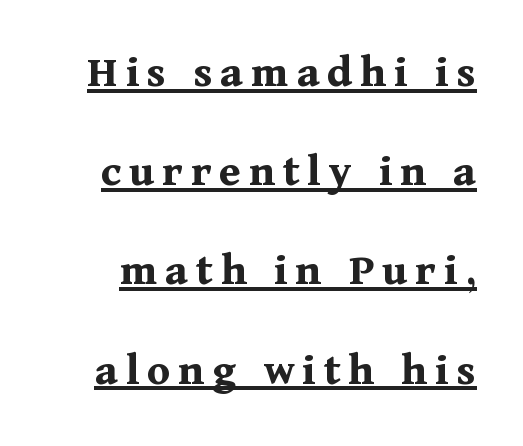
Q: Is the text bold? A: Yes.
Q: Is the text italic (slanted)? A: No, it is upright.
Q: Is the typeface a serif or a sans-serif typeface? A: Serif.
Q: Is the text underlined? A: Yes.
Q: Is the spacing between lines tight, normal or loose? A: Loose.
Q: Width (condensed, normal, or wide)? A: Normal.
Q: Stroke contrast? A: Medium.
Q: x-height? A: Medium.
Q: Monospaced? A: No.
